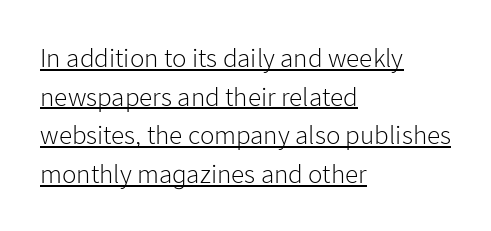
{"italic": "no", "bold": "no", "underline": "yes", "align": "left", "line_spacing": "normal", "line_spacing_ratio": 1.43, "letter_spacing": "normal", "letter_spacing_em": 0.0, "glyph_px": 27}
